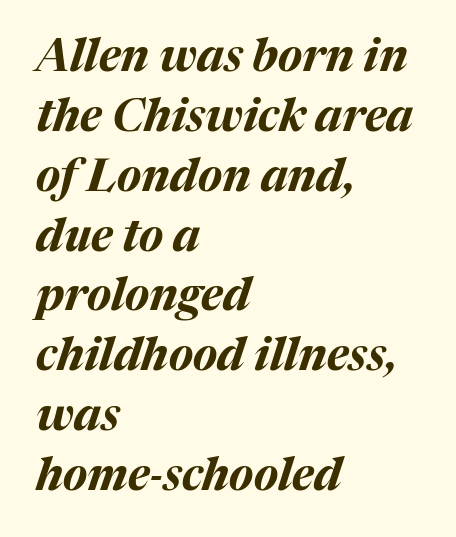
Q: Is the text bold? A: Yes.
Q: Is the text italic (slanted)? A: Yes, it leans right by about 17 degrees.
Q: Is the text underlined? A: No.
Q: How is the paragraph aligned? A: Left-aligned.
Q: Is the spacing between letters normal or unusually wide? A: Normal.
Q: Is the spacing between lines tight, normal or loose? A: Normal.
Q: Width (condensed, normal, or wide)? A: Normal.
Q: Stroke contrast? A: Medium.
Q: x-height? A: Medium.
Q: Monospaced? A: No.
